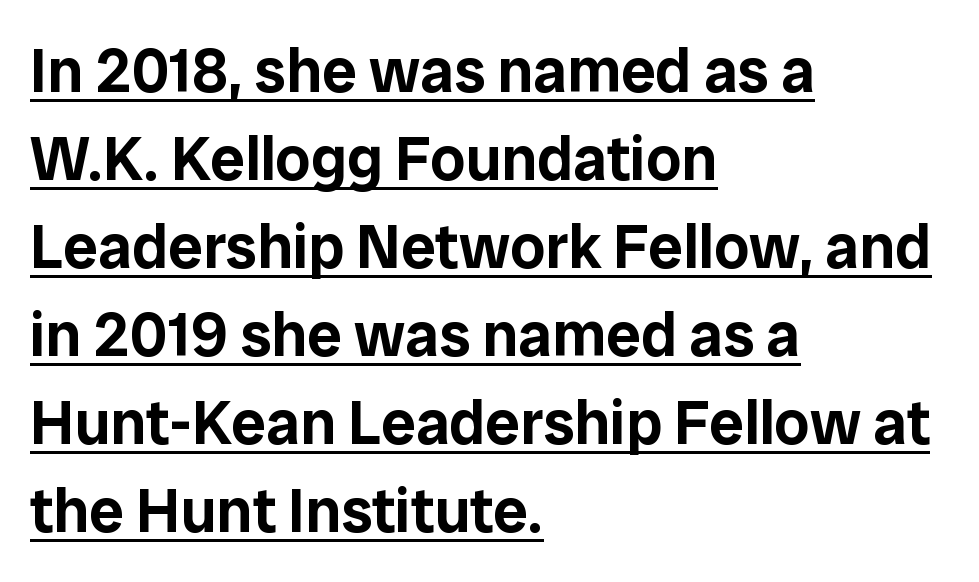
Q: Is the text italic (slanted)? A: No, it is upright.
Q: Is the typeface a serif or a sans-serif typeface? A: Sans-serif.
Q: Is the text underlined? A: Yes.
Q: How is the paragraph aligned? A: Left-aligned.
Q: Is the spacing between letters normal or unusually wide? A: Normal.
Q: Is the spacing between lines tight, normal or loose? A: Normal.
Q: Width (condensed, normal, or wide)? A: Normal.
Q: Stroke contrast? A: Low.
Q: x-height? A: Medium.
Q: Monospaced? A: No.
